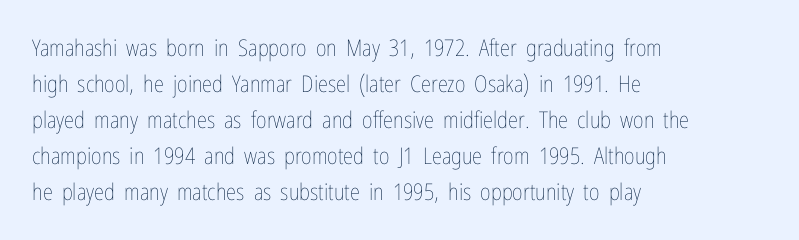
{"italic": "no", "bold": "no", "underline": "no", "align": "left", "line_spacing": "normal", "line_spacing_ratio": 1.57, "letter_spacing": "normal", "letter_spacing_em": 0.0, "glyph_px": 23}
